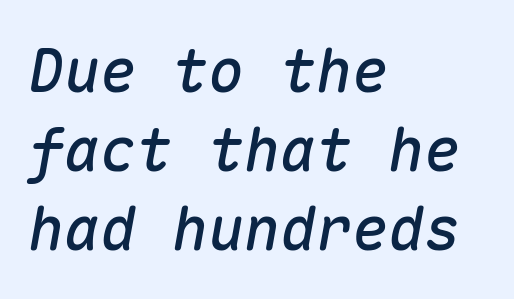
{"italic": "yes", "lean": "right", "slant_degrees": 10, "width": "normal", "stroke_contrast": "medium", "x_height": "medium", "monospaced": "yes", "underline": "no", "align": "left", "line_spacing": "normal", "line_spacing_ratio": 1.32, "letter_spacing": "normal", "letter_spacing_em": 0.0, "glyph_px": 60}
